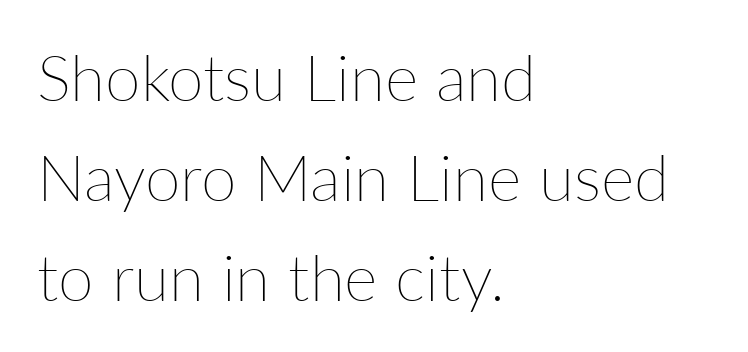
Clear beneath every line of the passage. Upright lettering throughout. Is the letter spacing exaggerated? No — it looks like the ordinary default. Think of a printed novel: that variable character pitch is what you see here.
